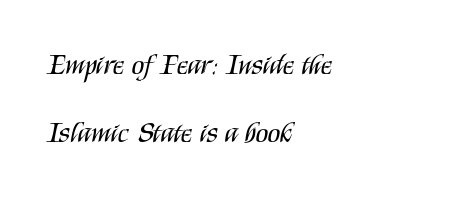
The image shows 29 px regular-weight, condensed sans-serif type; set left-aligned, loose line spacing (2.33x), normal letter spacing, not underlined; medium stroke contrast and a large x-height.
